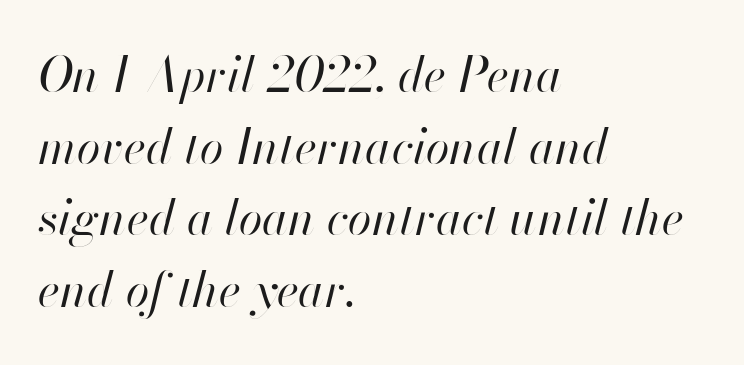
{"italic": "yes", "lean": "right", "slant_degrees": 13, "bold": "no", "weight": "regular", "width": "normal", "stroke_contrast": "high", "x_height": "small", "monospaced": "no", "underline": "no", "align": "left", "line_spacing": "normal", "line_spacing_ratio": 1.49, "letter_spacing": "normal", "letter_spacing_em": 0.0, "glyph_px": 48}
